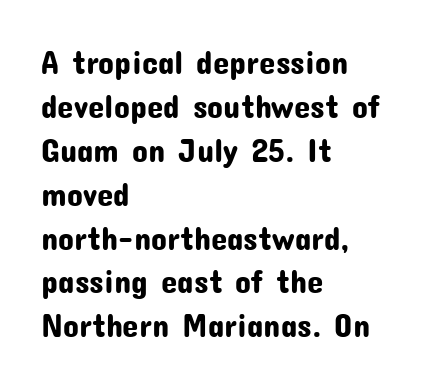
The image shows 33 px sans-serif type, upright; set left-aligned, normal line spacing (1.33x), normal letter spacing, not underlined; low stroke contrast and a medium x-height.
